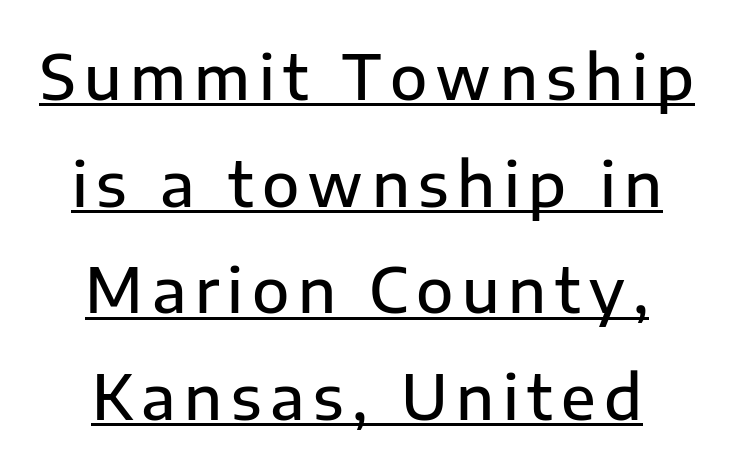
{"serif": "no", "italic": "no", "bold": "semi", "weight": "semibold", "width": "normal", "stroke_contrast": "low", "x_height": "medium", "monospaced": "no", "underline": "yes", "line_spacing_ratio": 1.75, "glyph_px": 61}
